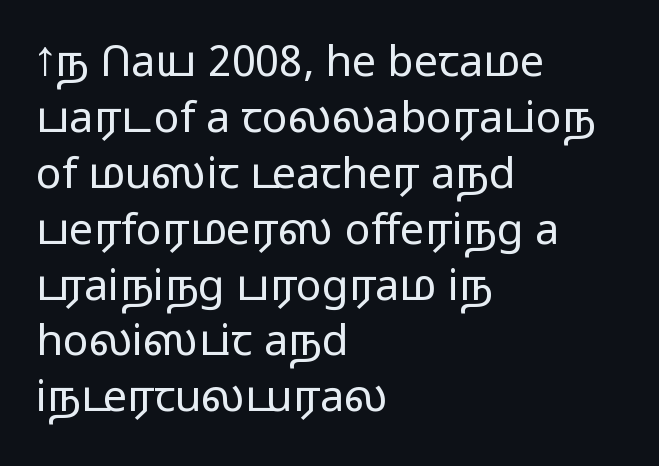
{"serif": "no", "italic": "no", "bold": "no", "weight": "light", "width": "wide", "stroke_contrast": "low", "x_height": "medium", "monospaced": "no", "underline": "no", "align": "left", "line_spacing": "normal", "line_spacing_ratio": 1.3, "letter_spacing": "normal", "letter_spacing_em": 0.0, "glyph_px": 43}
